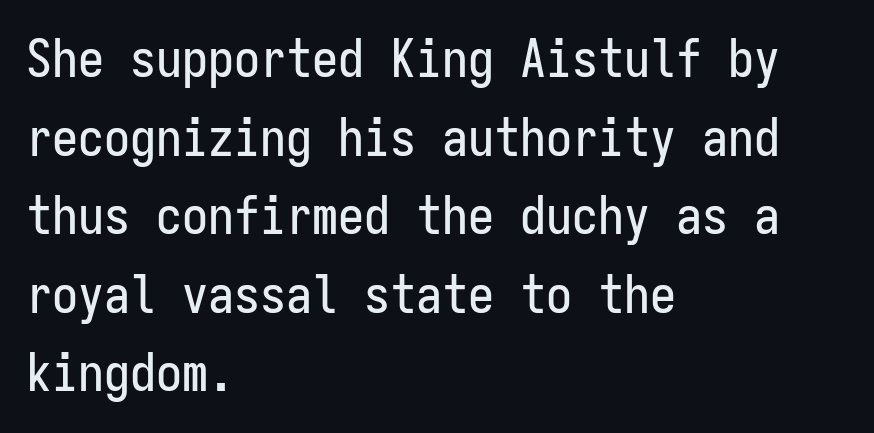
{"serif": "no", "italic": "no", "width": "condensed", "stroke_contrast": "low", "x_height": "medium", "monospaced": "yes", "underline": "no", "align": "left", "line_spacing": "normal", "line_spacing_ratio": 1.51, "letter_spacing": "normal", "letter_spacing_em": 0.0, "glyph_px": 52}
